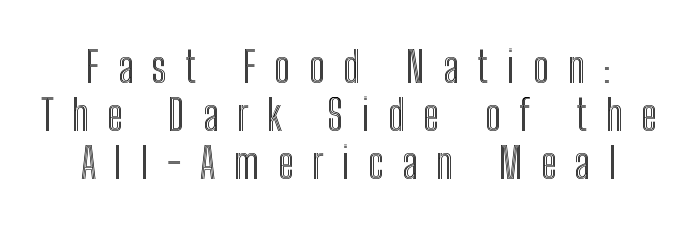
The image shows 43 px condensed type, upright; set tight line spacing (1.12x), unusually wide letter spacing (+0.43 em), not underlined; a medium x-height.
